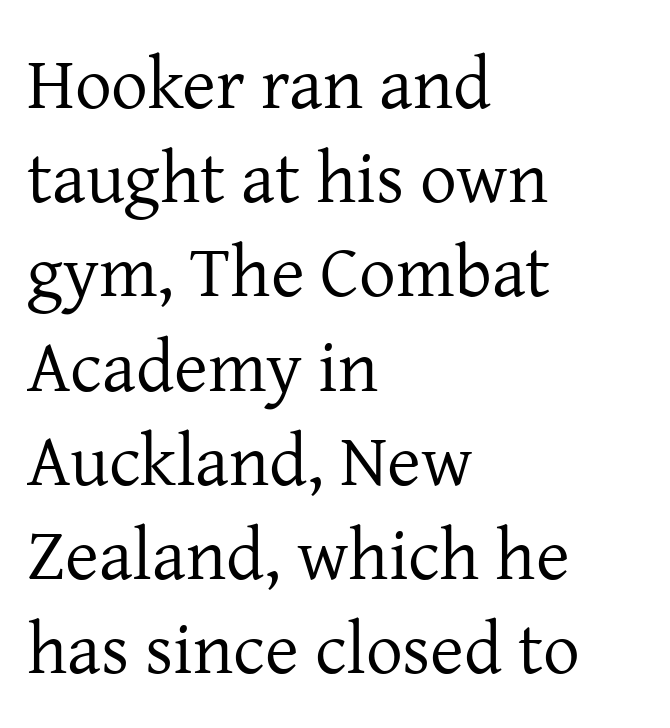
The image shows 73 px regular-weight serif type, upright; set left-aligned, normal line spacing (1.29x), normal letter spacing, not underlined; low stroke contrast and a medium x-height.
